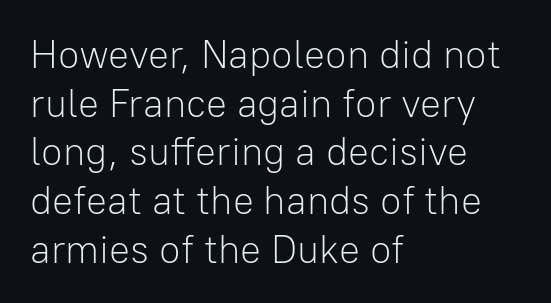
The image shows 39 px light sans-serif type, upright; set left-aligned, normal line spacing (1.25x), normal letter spacing, not underlined; low stroke contrast and a medium x-height.
